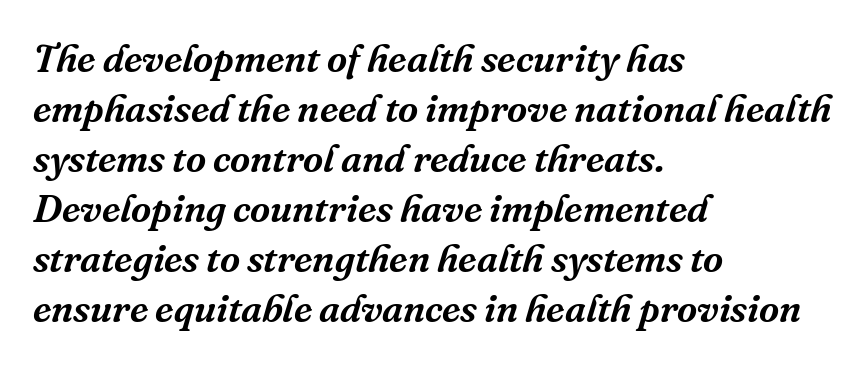
Yep, that's italic — everything's leaning. Glance below the letters and you will spot only blank space. Notice how the passage keeps a crisp vertical edge on the left only. What kind of face is this? One with serifs. Each word holds together tightly as a unit, with standard inter-letter gaps.
